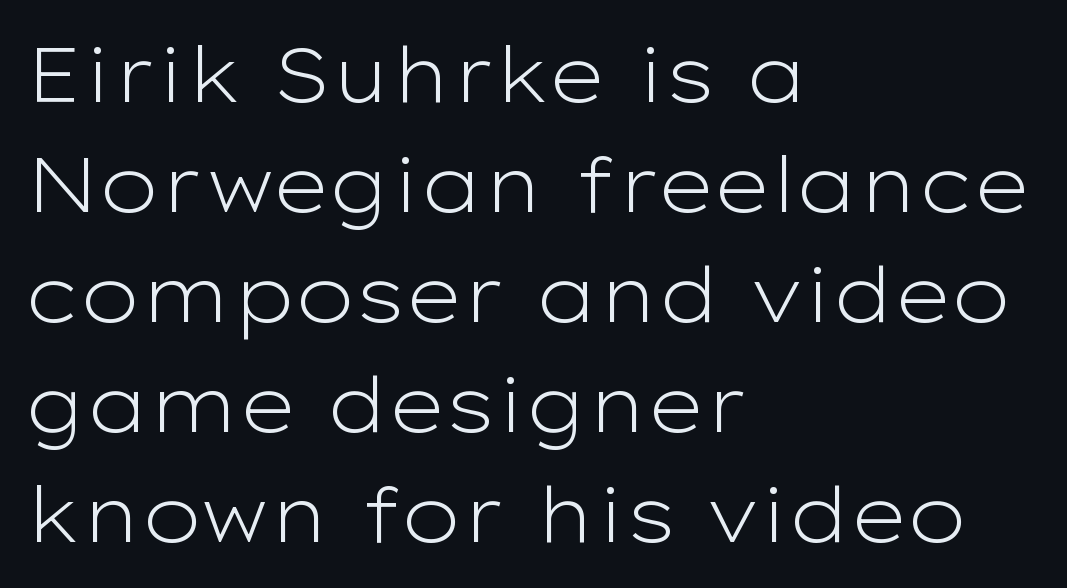
Q: Is the text bold? A: No.
Q: Is the text italic (slanted)? A: No, it is upright.
Q: Is the typeface a serif or a sans-serif typeface? A: Sans-serif.
Q: Is the text underlined? A: No.
Q: How is the paragraph aligned? A: Left-aligned.
Q: Is the spacing between letters normal or unusually wide? A: Normal.
Q: Is the spacing between lines tight, normal or loose? A: Normal.
Q: Width (condensed, normal, or wide)? A: Wide.
Q: Stroke contrast? A: Low.
Q: x-height? A: Medium.
Q: Monospaced? A: No.
